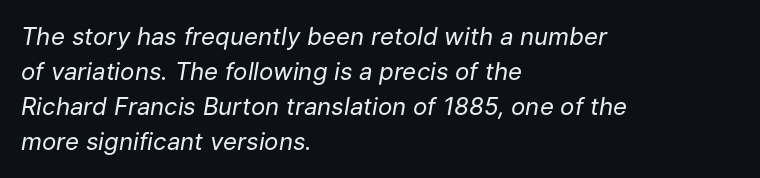
Q: Is the text bold? A: No.
Q: Is the text italic (slanted)? A: Yes, it leans right by about 9 degrees.
Q: Is the text underlined? A: No.
Q: How is the paragraph aligned? A: Left-aligned.
Q: Is the spacing between letters normal or unusually wide? A: Normal.
Q: Is the spacing between lines tight, normal or loose? A: Normal.
